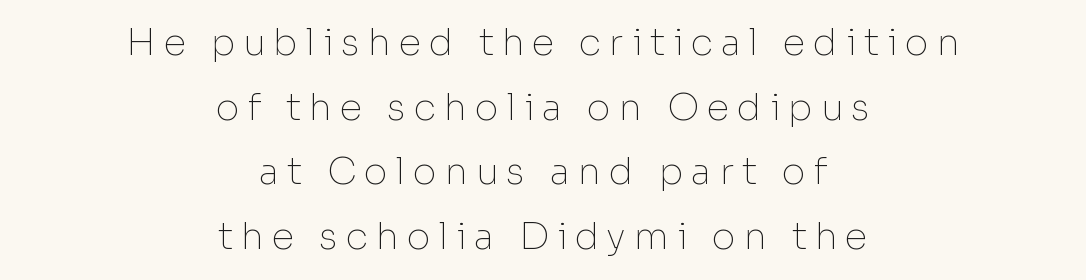
Q: Is the text bold? A: No.
Q: Is the text italic (slanted)? A: No, it is upright.
Q: Is the typeface a serif or a sans-serif typeface? A: Sans-serif.
Q: Is the text underlined? A: No.
Q: How is the paragraph aligned? A: Centered.
Q: Is the spacing between letters normal or unusually wide? A: Unusually wide.
Q: Width (condensed, normal, or wide)? A: Normal.
Q: Stroke contrast? A: Low.
Q: x-height? A: Medium.
Q: Monospaced? A: No.
